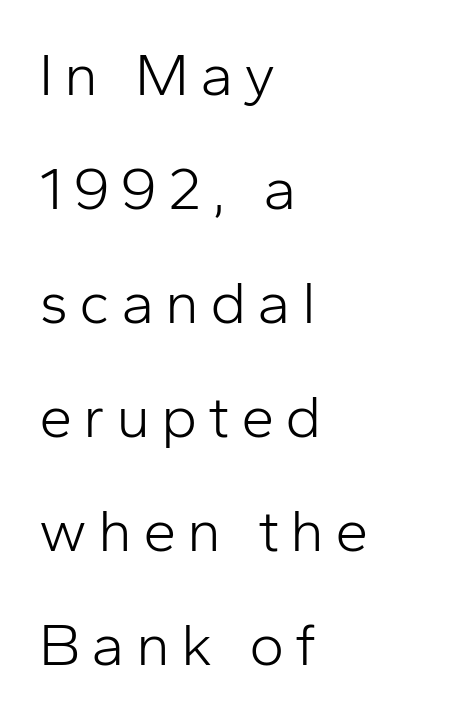
The image shows 60 px light sans-serif type, upright; set left-aligned, loose line spacing (1.9x), not underlined; low stroke contrast and a medium x-height.
